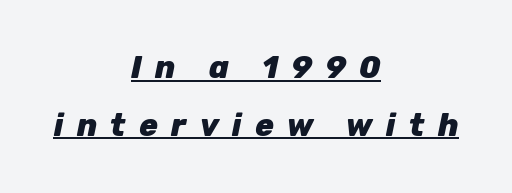
{"italic": "yes", "lean": "right", "slant_degrees": 12, "bold": "yes", "weight": "heavy", "width": "normal", "stroke_contrast": "low", "x_height": "medium", "monospaced": "no", "underline": "yes", "align": "center", "line_spacing_ratio": 1.86, "letter_spacing": "wide", "letter_spacing_em": 0.43, "glyph_px": 31}
